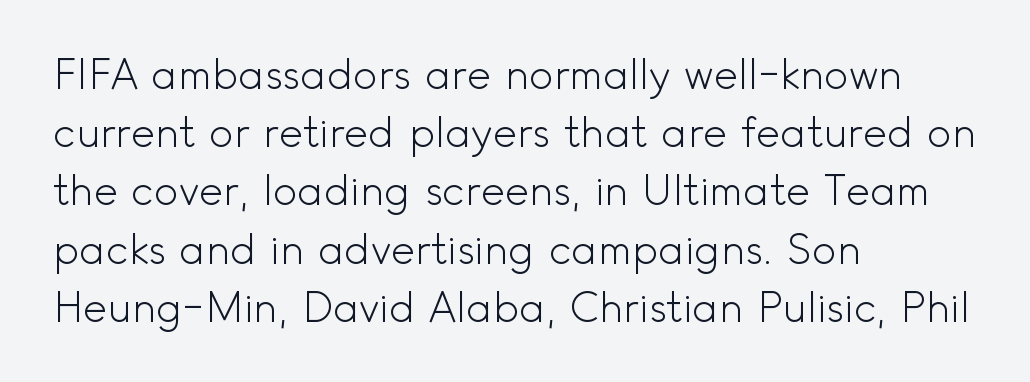
A typesetter would call this proportional, since set widths differ per character. Regarding serifs, this sample does without them. Notice how the passage keeps a crisp vertical edge on the left only. Every character sits straight up, as roman type does. Weight: not bold — regular or lighter.
